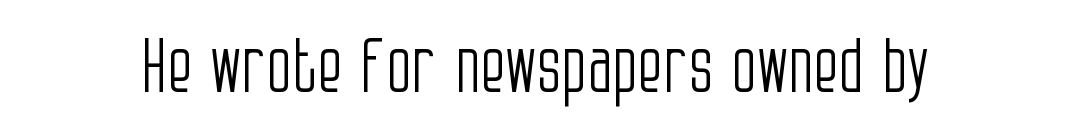
{"serif": "no", "italic": "no", "bold": "no", "weight": "light", "width": "condensed", "stroke_contrast": "low", "x_height": "large", "monospaced": "no", "underline": "no", "letter_spacing": "normal", "letter_spacing_em": 0.0, "glyph_px": 74}
